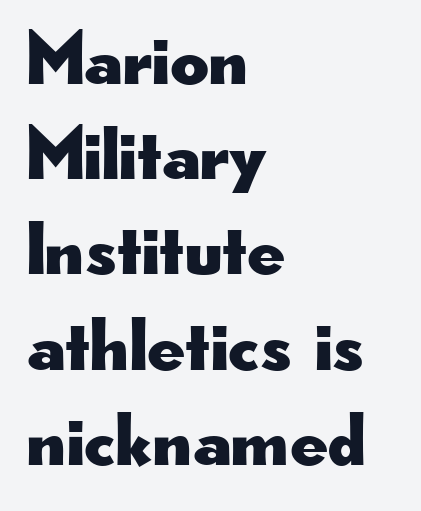
Q: Is the text italic (slanted)? A: No, it is upright.
Q: Is the typeface a serif or a sans-serif typeface? A: Sans-serif.
Q: Is the text underlined? A: No.
Q: How is the paragraph aligned? A: Left-aligned.
Q: Is the spacing between letters normal or unusually wide? A: Normal.
Q: Is the spacing between lines tight, normal or loose? A: Normal.
Q: Width (condensed, normal, or wide)? A: Wide.
Q: Stroke contrast? A: Low.
Q: x-height? A: Small.
Q: Monospaced? A: No.
